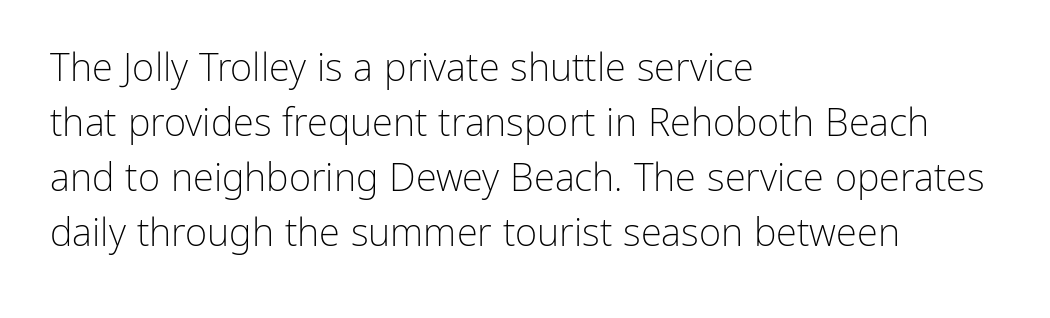
Q: Is the text bold? A: No.
Q: Is the text italic (slanted)? A: No, it is upright.
Q: Is the typeface a serif or a sans-serif typeface? A: Sans-serif.
Q: Is the text underlined? A: No.
Q: How is the paragraph aligned? A: Left-aligned.
Q: Is the spacing between letters normal or unusually wide? A: Normal.
Q: Is the spacing between lines tight, normal or loose? A: Normal.
Q: Width (condensed, normal, or wide)? A: Normal.
Q: Stroke contrast? A: Low.
Q: x-height? A: Medium.
Q: Monospaced? A: No.
